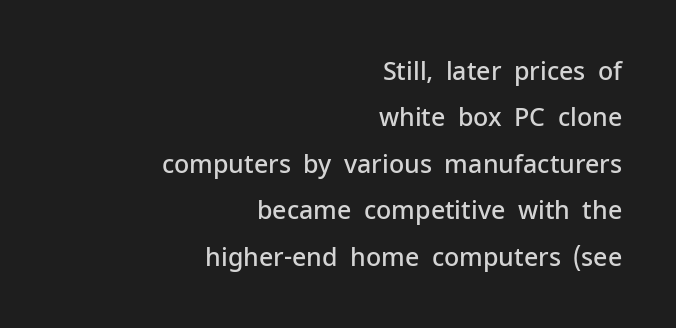
Q: Is the text bold? A: Semi-bold.
Q: Is the text italic (slanted)? A: No, it is upright.
Q: Is the text underlined? A: No.
Q: How is the paragraph aligned? A: Right-aligned.
Q: Is the spacing between letters normal or unusually wide? A: Normal.
